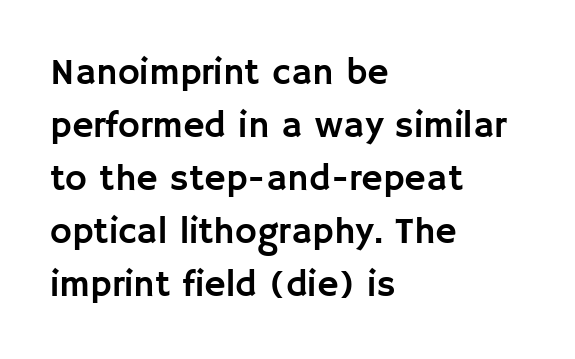
The letters stand upright; this is a roman face. Only glyphs here, with clear space below each row. The tracking reads as untouched default to a designer's eye. Letterform terminals end flat and unadorned throughout the passage. Regarding leading, the lines here are spaced in the standard way.
